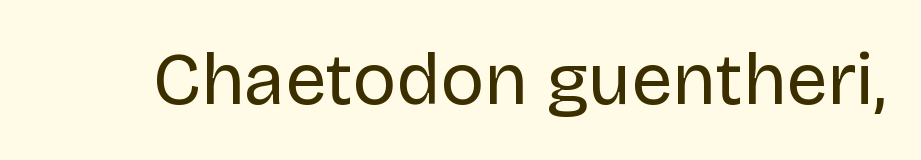
Proportional: the letters do not fall into vertical columns. What kind of face is this? One without serifs — a sans. Think standard paragraph weight, or any step lighter than that. This is roman type, the default non-slanted kind.
